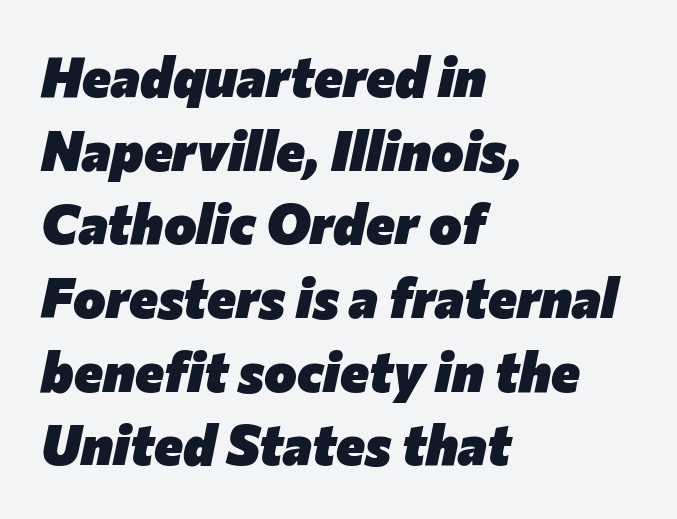
{"italic": "yes", "lean": "right", "slant_degrees": 12, "bold": "yes", "weight": "heavy", "width": "normal", "stroke_contrast": "low", "x_height": "medium", "monospaced": "no", "underline": "no", "align": "left", "line_spacing": "normal", "line_spacing_ratio": 1.34, "letter_spacing": "normal", "letter_spacing_em": 0.0, "glyph_px": 55}
